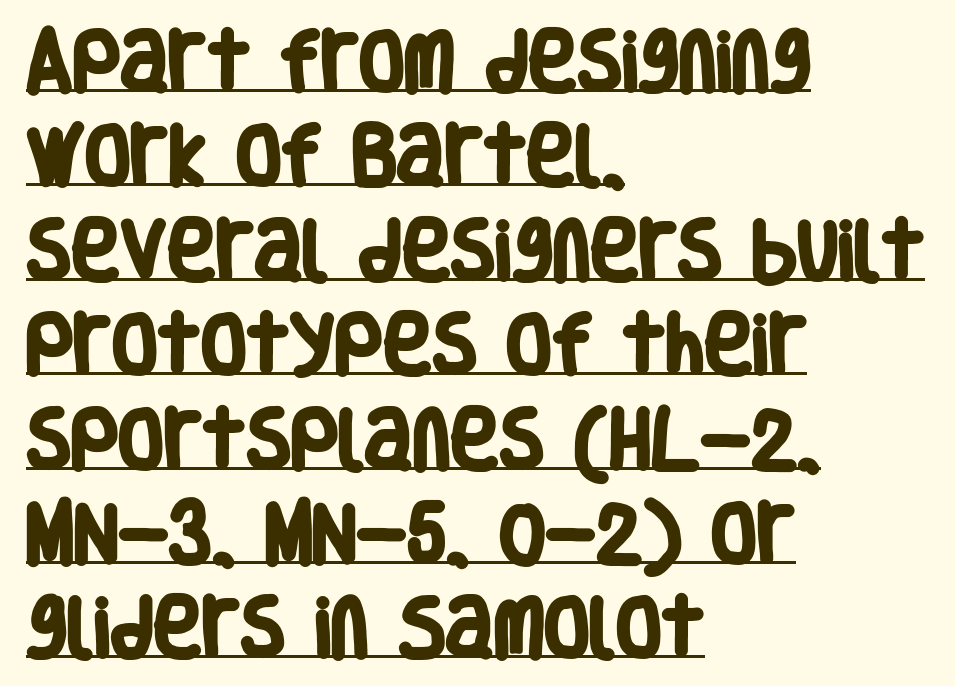
The image shows 66 px heavy, condensed sans-serif type; set left-aligned, normal line spacing (1.43x), normal letter spacing, underlined; low stroke contrast and a large x-height.
